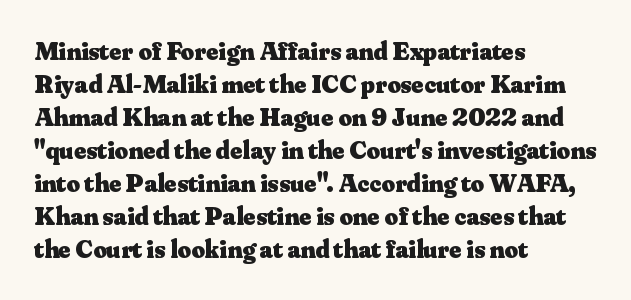
Q: Is the text bold? A: Yes.
Q: Is the text italic (slanted)? A: No, it is upright.
Q: Is the text underlined? A: No.
Q: How is the paragraph aligned? A: Left-aligned.
Q: Is the spacing between letters normal or unusually wide? A: Normal.
Q: Is the spacing between lines tight, normal or loose? A: Normal.
